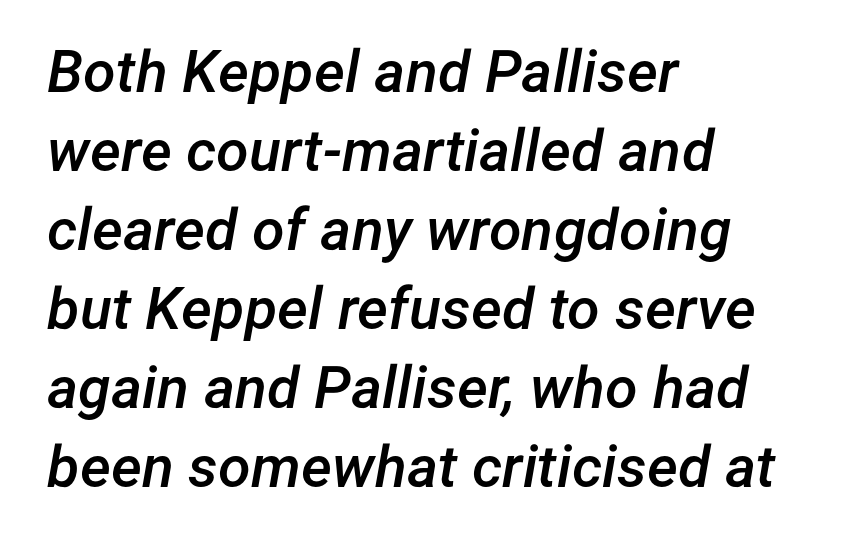
{"italic": "yes", "lean": "right", "slant_degrees": 12, "bold": "semi", "weight": "semibold", "width": "normal", "stroke_contrast": "low", "x_height": "medium", "monospaced": "no", "underline": "no", "align": "left", "line_spacing": "normal", "line_spacing_ratio": 1.34, "letter_spacing": "normal", "letter_spacing_em": 0.0, "glyph_px": 59}
